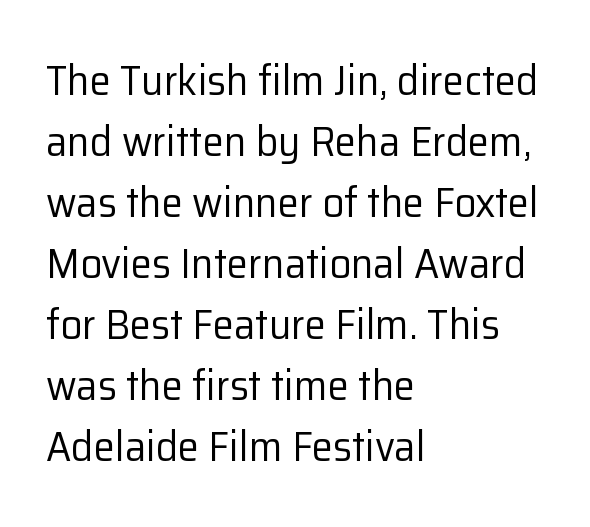
The image shows 43 px regular-weight sans-serif type, upright; set left-aligned, normal line spacing (1.42x), normal letter spacing, not underlined; low stroke contrast and a medium x-height.
